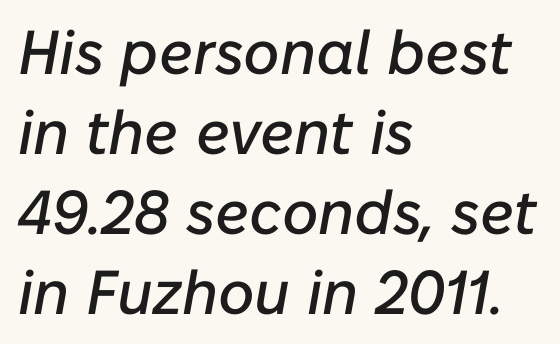
Do the characters align in a grid? No, the font is proportional. Beneath every word, the page is bare. Horizontal alignment here is leftward, the default for most running prose. Caption: standard tracking, unaltered.
